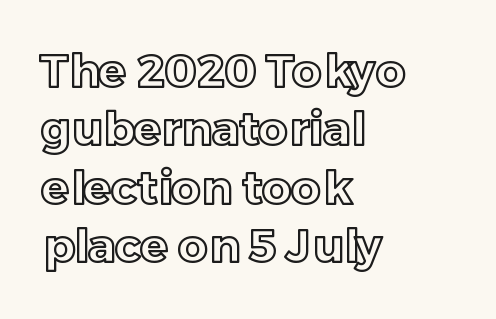
The image shows 46 px text type, upright; set left-aligned, normal line spacing (1.27x), normal letter spacing, not underlined; a medium x-height.
